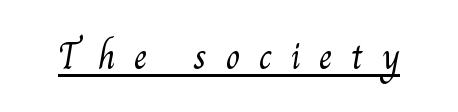
Q: Is the text bold? A: No.
Q: Is the typeface a serif or a sans-serif typeface? A: Serif.
Q: Is the text underlined? A: Yes.
Q: Is the spacing between letters normal or unusually wide? A: Unusually wide.
Q: Width (condensed, normal, or wide)? A: Normal.
Q: Stroke contrast? A: Medium.
Q: x-height? A: Small.
Q: Monospaced? A: No.
